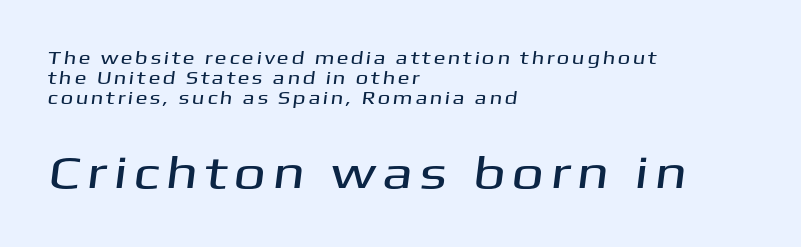
The image shows 46 px wide sans-serif type; set left-aligned, tight line spacing (1.12x), not underlined; the second (bottom) block is 2.56x larger; medium stroke contrast and a medium x-height.
